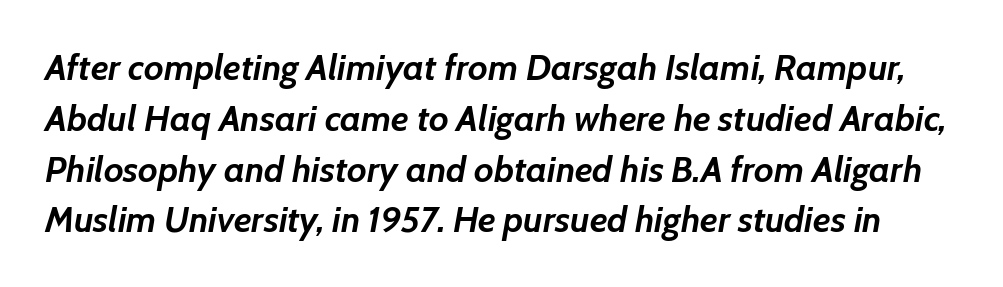
Strong, thick strokes mark this as bold type. These lines sit exactly where default settings would place them. You could call the tracking neutral — neither tight nor loose. The rendering uses natural spacing where letterforms have individual widths. The font's italic variant was chosen for this text. Check under the words: just untouched page.
